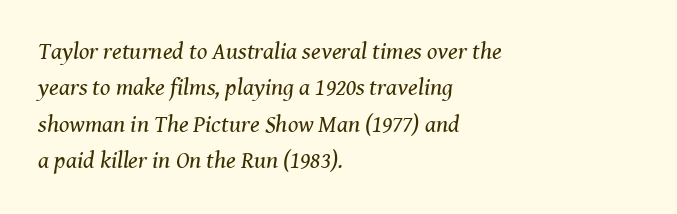
{"italic": "yes", "lean": "right", "slant_degrees": 8, "bold": "no", "underline": "no", "align": "left", "line_spacing": "normal", "line_spacing_ratio": 1.52, "letter_spacing": "normal", "letter_spacing_em": 0.0, "glyph_px": 24}
